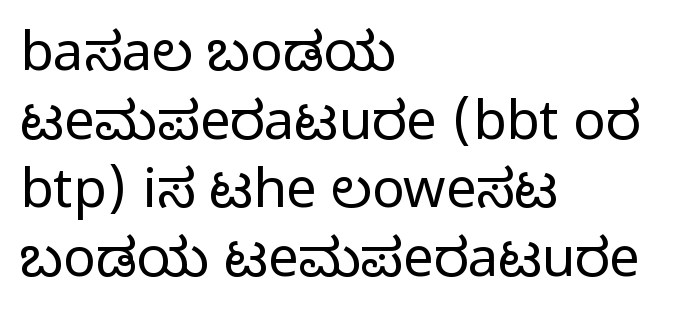
Think of a printed novel: that variable character pitch is what you see here. Nope, no serifs anywhere on these letters. Standard letterfit; no display-style spreading of the glyphs. Each row of text sits above clean, open space. Reading down the column, the eye jumps a familiar distance to each next line. This sample uses an upright cut, with every glyph sitting square on the baseline.
